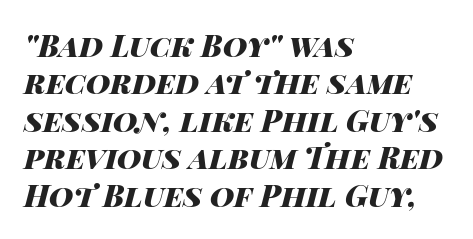
Note the varied advance widths — an 'i' is clearly narrower than an 'm'. Every character sits at an angle, as italics do. Bare-footed words on every line. Plenty of ink on the page — the face is bold. The passage is arranged the way most books set body copy — flush left. Evenly set lines give the paragraph a standard silhouette.
